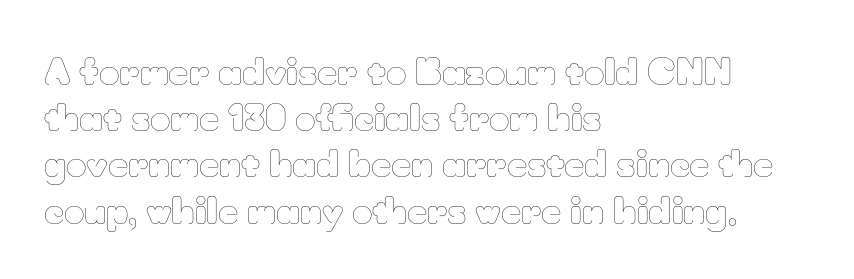
{"italic": "no", "bold": "no", "weight": "thin", "width": "normal", "stroke_contrast": "low", "x_height": "small", "monospaced": "no", "underline": "no", "align": "left", "line_spacing": "normal", "line_spacing_ratio": 1.32, "letter_spacing": "normal", "letter_spacing_em": 0.0, "glyph_px": 35}
